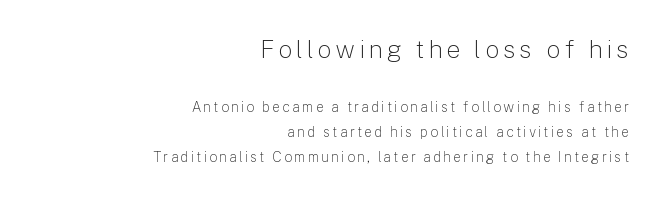
The foot of each line stays bare and open. Size contrast runs from large at the top to small at the bottom. No heavy texture on the line: the type isn't bold. A flush-right, rag-left setting is used for this passage. Notice how the stems are strictly vertical — no italics here.
